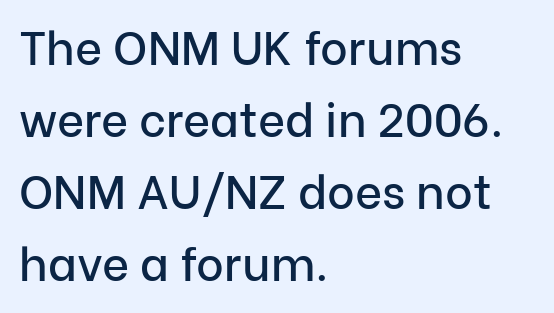
Q: Is the text italic (slanted)? A: No, it is upright.
Q: Is the typeface a serif or a sans-serif typeface? A: Sans-serif.
Q: Is the text underlined? A: No.
Q: How is the paragraph aligned? A: Left-aligned.
Q: Is the spacing between letters normal or unusually wide? A: Normal.
Q: Is the spacing between lines tight, normal or loose? A: Normal.
Q: Width (condensed, normal, or wide)? A: Normal.
Q: Stroke contrast? A: Low.
Q: x-height? A: Medium.
Q: Monospaced? A: No.
